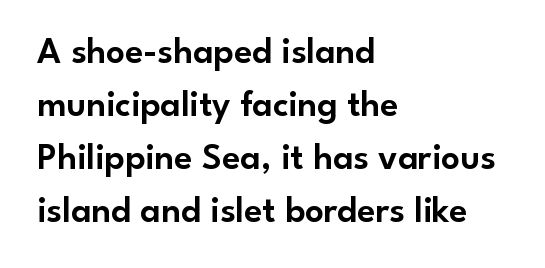
{"serif": "no", "italic": "no", "width": "normal", "stroke_contrast": "low", "x_height": "small", "monospaced": "no", "underline": "no", "align": "left", "line_spacing": "normal", "line_spacing_ratio": 1.43, "letter_spacing": "normal", "letter_spacing_em": 0.0, "glyph_px": 37}
